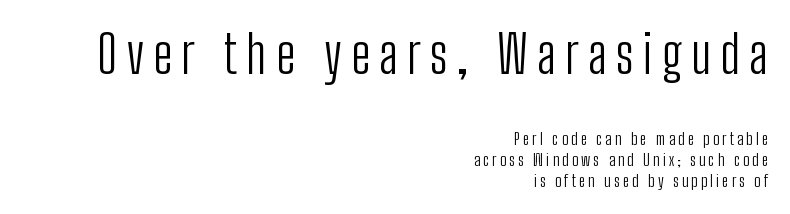
The image shows 52 px light, condensed sans-serif type, upright; set right-aligned, line spacing 1.24x, not underlined; the first (top) block is 3.06x larger; low stroke contrast and a medium x-height.
